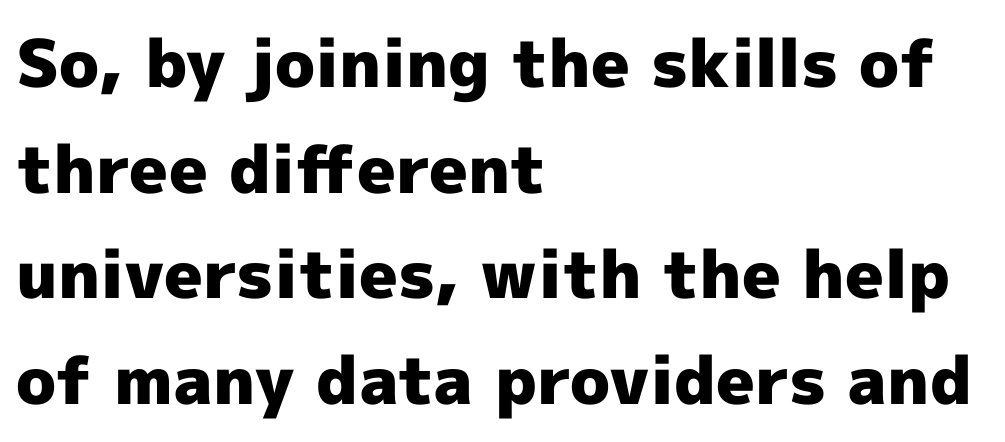
Q: Is the text bold? A: Yes.
Q: Is the text italic (slanted)? A: No, it is upright.
Q: Is the typeface a serif or a sans-serif typeface? A: Sans-serif.
Q: Is the text underlined? A: No.
Q: How is the paragraph aligned? A: Left-aligned.
Q: Is the spacing between letters normal or unusually wide? A: Normal.
Q: Is the spacing between lines tight, normal or loose? A: Normal.
Q: Width (condensed, normal, or wide)? A: Normal.
Q: x-height? A: Medium.
Q: Monospaced? A: No.
